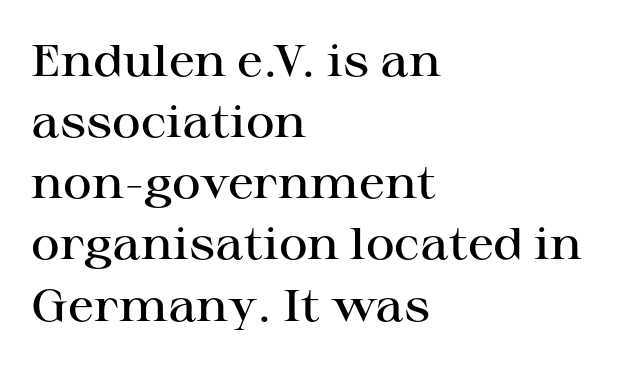
Q: Is the text bold? A: Semi-bold.
Q: Is the text italic (slanted)? A: No, it is upright.
Q: Is the typeface a serif or a sans-serif typeface? A: Serif.
Q: Is the text underlined? A: No.
Q: How is the paragraph aligned? A: Left-aligned.
Q: Is the spacing between letters normal or unusually wide? A: Normal.
Q: Is the spacing between lines tight, normal or loose? A: Normal.
Q: Width (condensed, normal, or wide)? A: Wide.
Q: Stroke contrast? A: High.
Q: x-height? A: Medium.
Q: Monospaced? A: No.
